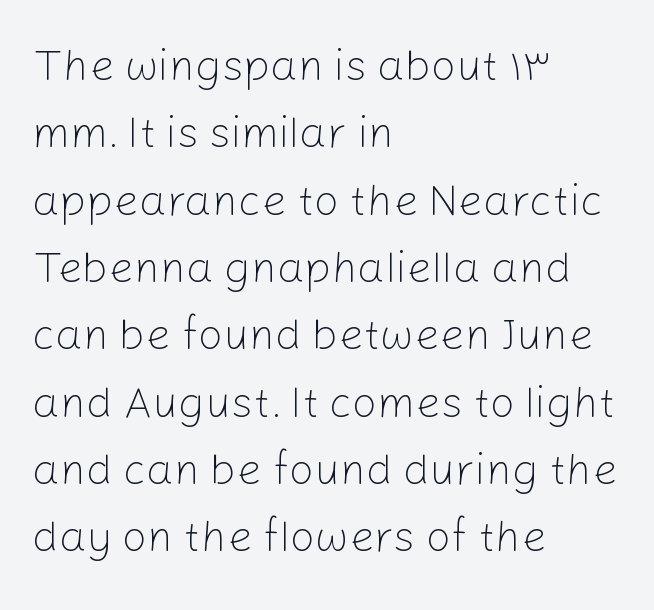
Q: Is the text bold? A: No.
Q: Is the text italic (slanted)? A: No, it is upright.
Q: Is the typeface a serif or a sans-serif typeface? A: Sans-serif.
Q: Is the text underlined? A: No.
Q: How is the paragraph aligned? A: Left-aligned.
Q: Is the spacing between letters normal or unusually wide? A: Normal.
Q: Is the spacing between lines tight, normal or loose? A: Normal.
Q: Width (condensed, normal, or wide)? A: Normal.
Q: Stroke contrast? A: Low.
Q: x-height? A: Medium.
Q: Monospaced? A: No.
